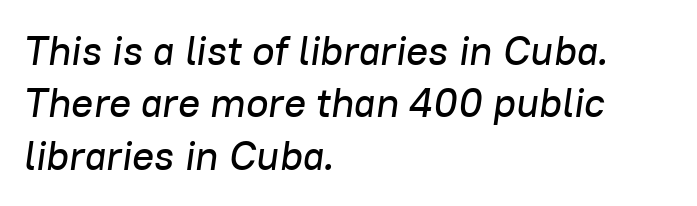
The image shows 41 px text type, italic (leaning right); set left-aligned, normal line spacing (1.28x), normal letter spacing, not underlined; low stroke contrast and a medium x-height.
